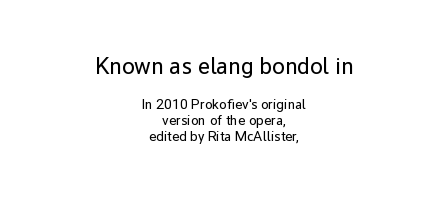
Q: Is the text bold? A: No.
Q: Is the text italic (slanted)? A: No, it is upright.
Q: Is the text underlined? A: No.
Q: How is the paragraph aligned? A: Centered.
Q: Is the spacing between letters normal or unusually wide? A: Normal.
Q: Is the spacing between lines tight, normal or loose? A: Tight.
Q: Which block of text is set in a larger size, the first (top) or the second (bottom)? A: The first (top) one.
